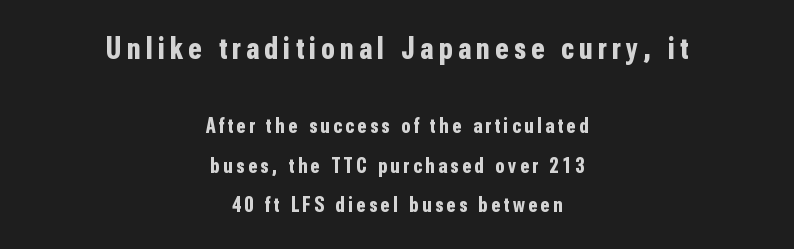
The image shows 31 px bold, condensed sans-serif type, upright; set centered, line spacing 1.88x, not underlined; the first (top) block is 1.48x larger; low stroke contrast and a medium x-height.
